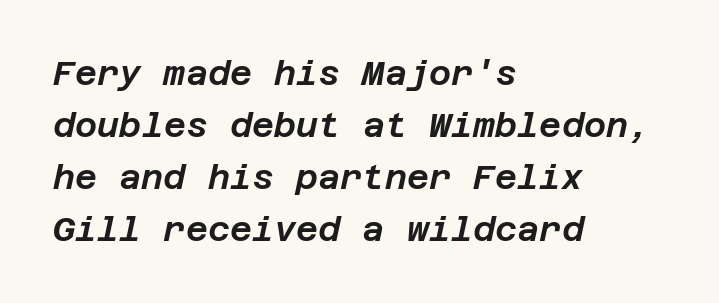
{"italic": "yes", "lean": "right", "slant_degrees": 12, "width": "normal", "stroke_contrast": "low", "x_height": "large", "underline": "no", "align": "left", "line_spacing": "normal", "line_spacing_ratio": 1.53, "letter_spacing": "normal", "letter_spacing_em": 0.0, "glyph_px": 34}
